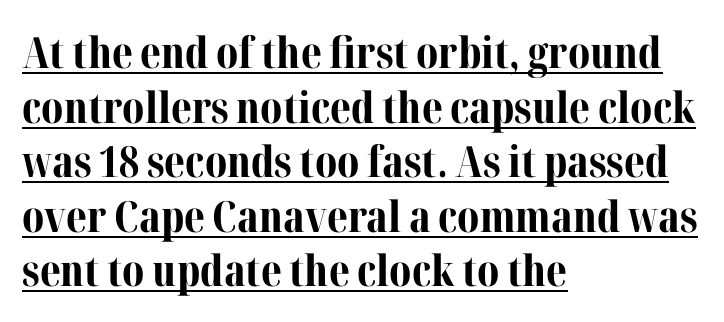
Q: Is the text bold? A: Yes.
Q: Is the text italic (slanted)? A: No, it is upright.
Q: Is the typeface a serif or a sans-serif typeface? A: Serif.
Q: Is the text underlined? A: Yes.
Q: How is the paragraph aligned? A: Left-aligned.
Q: Is the spacing between letters normal or unusually wide? A: Normal.
Q: Is the spacing between lines tight, normal or loose? A: Normal.
Q: Width (condensed, normal, or wide)? A: Normal.
Q: Stroke contrast? A: Medium.
Q: x-height? A: Medium.
Q: Monospaced? A: No.
